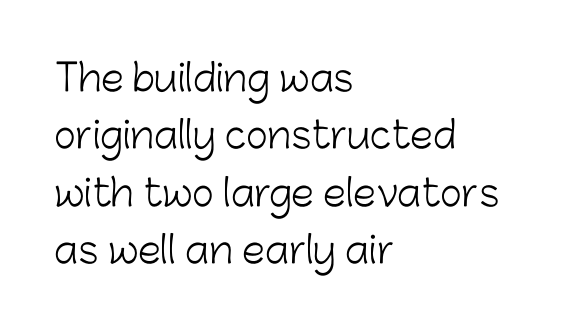
Descenders are the only things crossing below the line. Unlike a traditional serif, this face leaves its strokes unadorned. Every row of glyphs begins at an identical x-position on the left. The face used here is proportionally spaced, like ordinary book or web type.
